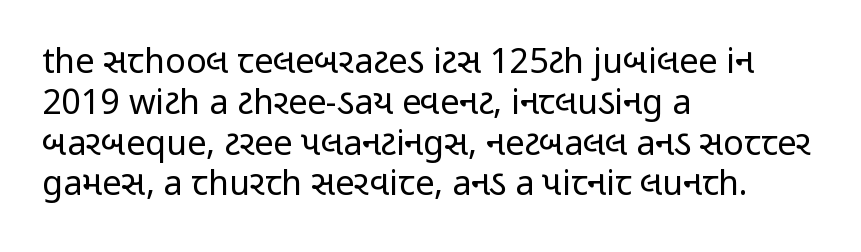
{"serif": "no", "italic": "no", "bold": "no", "weight": "regular", "width": "condensed", "stroke_contrast": "low", "x_height": "medium", "monospaced": "no", "underline": "no", "align": "left", "line_spacing_ratio": 1.2, "letter_spacing": "normal", "letter_spacing_em": 0.0, "glyph_px": 34}
